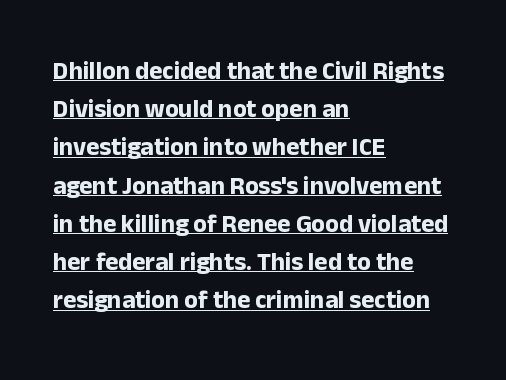
The image shows 25 px bold type, upright; set left-aligned, normal line spacing (1.53x), normal letter spacing, underlined.
